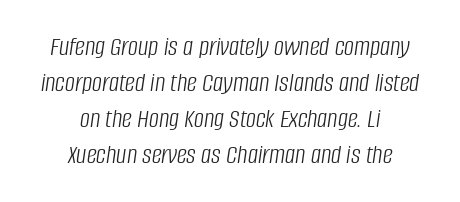
Q: Is the text bold? A: No.
Q: Is the text italic (slanted)? A: Yes, it leans right by about 8 degrees.
Q: Is the text underlined? A: No.
Q: How is the paragraph aligned? A: Centered.
Q: Is the spacing between letters normal or unusually wide? A: Normal.
Q: Is the spacing between lines tight, normal or loose? A: Normal.
Q: Width (condensed, normal, or wide)? A: Condensed.
Q: Stroke contrast? A: Low.
Q: x-height? A: Large.
Q: Monospaced? A: No.
